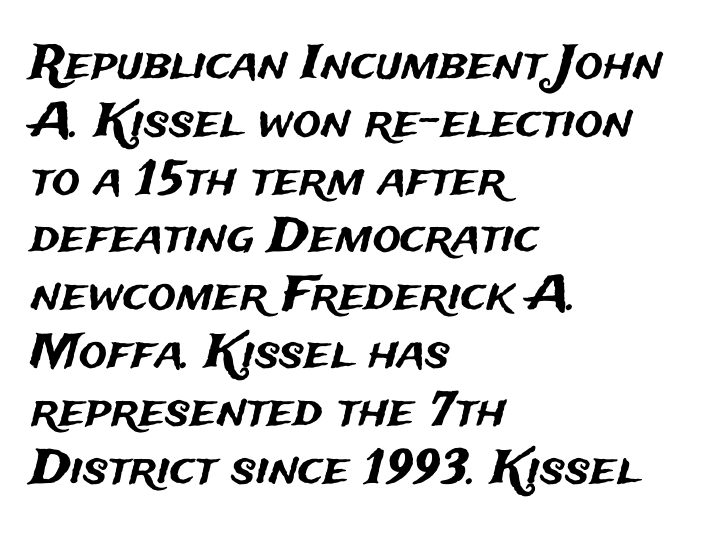
Q: Is the text italic (slanted)? A: Yes.
Q: Is the typeface a serif or a sans-serif typeface? A: Sans-serif.
Q: Is the text underlined? A: No.
Q: How is the paragraph aligned? A: Left-aligned.
Q: Is the spacing between letters normal or unusually wide? A: Normal.
Q: Width (condensed, normal, or wide)? A: Normal.
Q: Stroke contrast? A: Medium.
Q: x-height? A: Medium.
Q: Monospaced? A: No.
